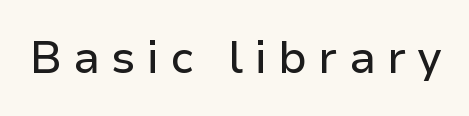
The image shows 45 px sans-serif type, upright; set unusually wide letter spacing (+0.25 em), not underlined; low stroke contrast and a medium x-height.
